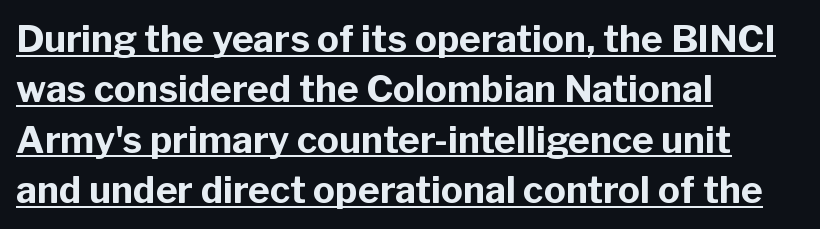
{"serif": "no", "italic": "no", "bold": "yes", "weight": "bold", "width": "normal", "stroke_contrast": "low", "x_height": "medium", "monospaced": "no", "underline": "yes", "align": "left", "line_spacing": "normal", "line_spacing_ratio": 1.36, "letter_spacing": "normal", "letter_spacing_em": 0.0, "glyph_px": 37}
